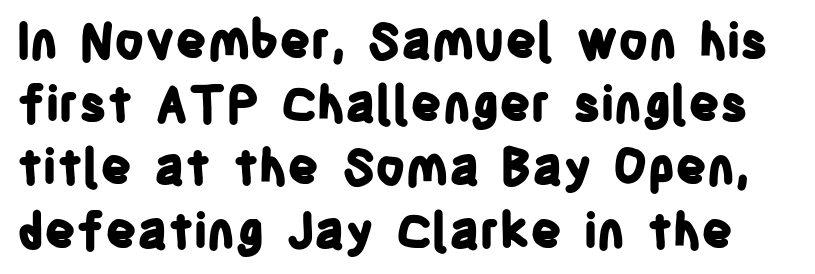
Q: Is the text bold? A: Yes.
Q: Is the text italic (slanted)? A: No, it is upright.
Q: Is the typeface a serif or a sans-serif typeface? A: Sans-serif.
Q: Is the text underlined? A: No.
Q: Is the spacing between letters normal or unusually wide? A: Normal.
Q: Is the spacing between lines tight, normal or loose? A: Normal.
Q: Width (condensed, normal, or wide)? A: Condensed.
Q: Stroke contrast? A: Low.
Q: x-height? A: Large.
Q: Monospaced? A: No.
